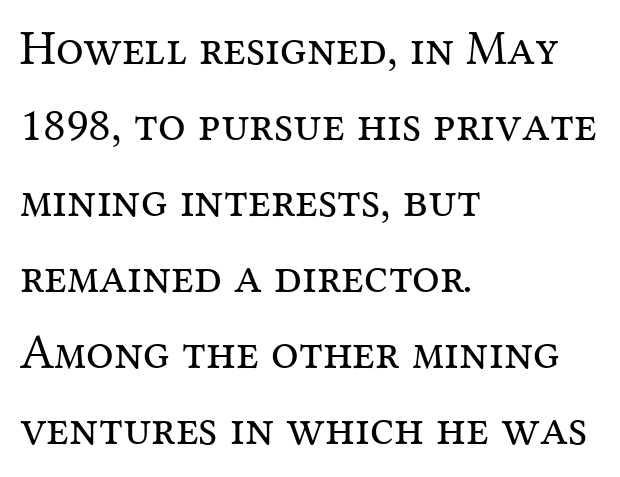
Ordinary non-slanted type is in use. Lines of text with bare space underneath. The type family on display is of the serif kind. Reading down the block, your eye returns to a fixed left position each line.
